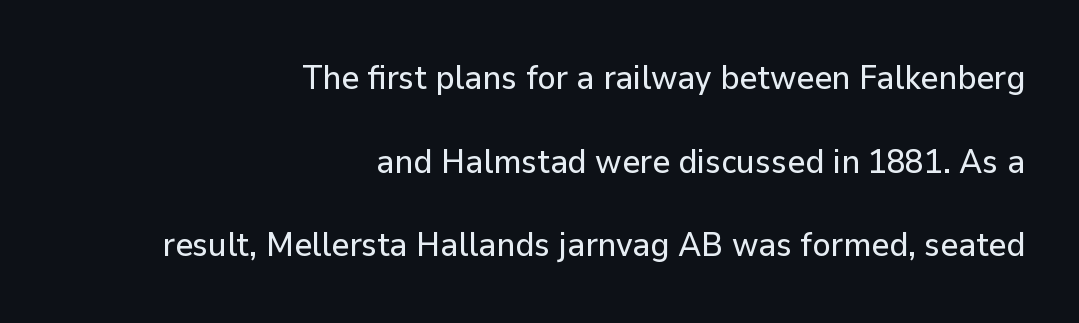
Q: Is the text italic (slanted)? A: No, it is upright.
Q: Is the typeface a serif or a sans-serif typeface? A: Sans-serif.
Q: Is the text underlined? A: No.
Q: How is the paragraph aligned? A: Right-aligned.
Q: Is the spacing between letters normal or unusually wide? A: Normal.
Q: Is the spacing between lines tight, normal or loose? A: Loose.
Q: Width (condensed, normal, or wide)? A: Normal.
Q: Stroke contrast? A: Low.
Q: x-height? A: Medium.
Q: Monospaced? A: No.
